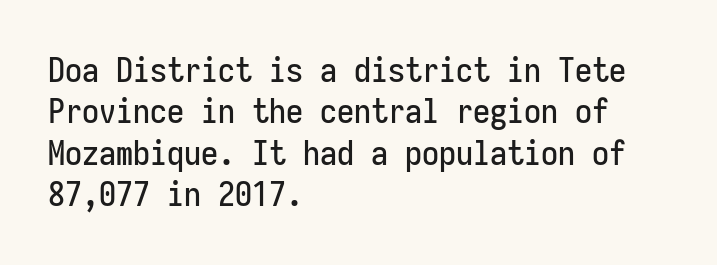
The image shows 34 px condensed sans-serif type, upright, monospaced; set left-aligned, line spacing 1.22x, normal letter spacing, not underlined; low stroke contrast and a medium x-height.
